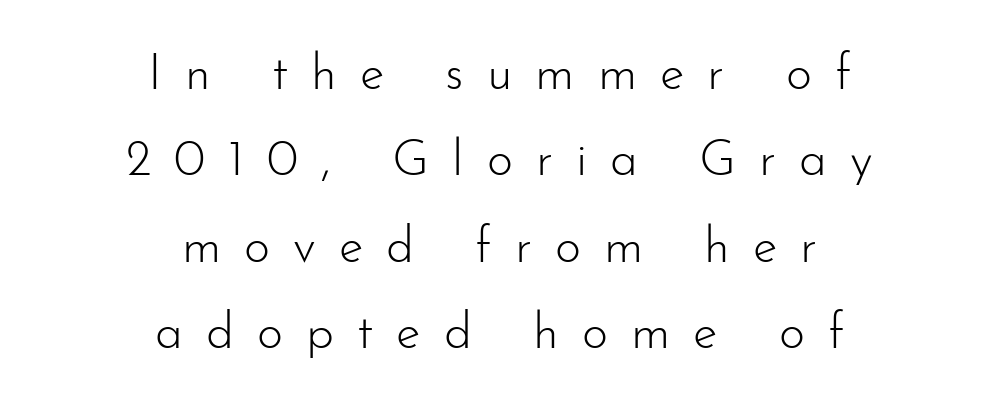
The image shows 50 px light sans-serif type, upright; set centered, line spacing 1.73x, unusually wide letter spacing (+0.46 em), not underlined; low stroke contrast and a small x-height.
